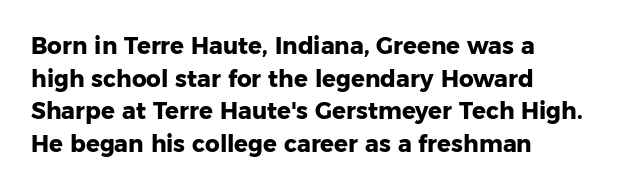
Q: Is the text bold? A: Yes.
Q: Is the text italic (slanted)? A: No, it is upright.
Q: Is the text underlined? A: No.
Q: How is the paragraph aligned? A: Left-aligned.
Q: Is the spacing between letters normal or unusually wide? A: Normal.
Q: Is the spacing between lines tight, normal or loose? A: Normal.
